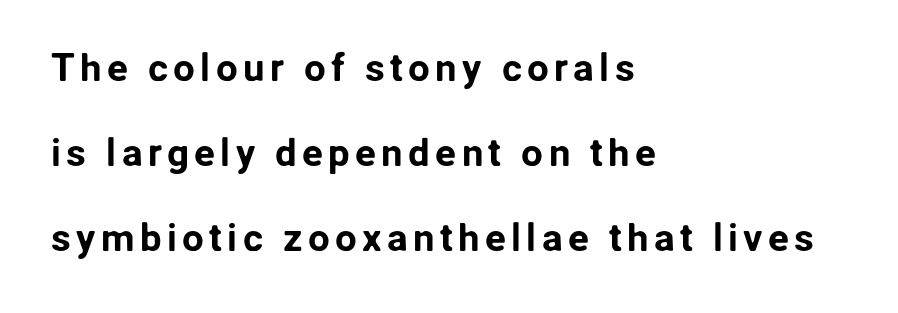
{"serif": "no", "italic": "no", "width": "normal", "stroke_contrast": "low", "x_height": "medium", "monospaced": "no", "underline": "no", "align": "left", "line_spacing": "loose", "line_spacing_ratio": 2.18, "glyph_px": 39}
